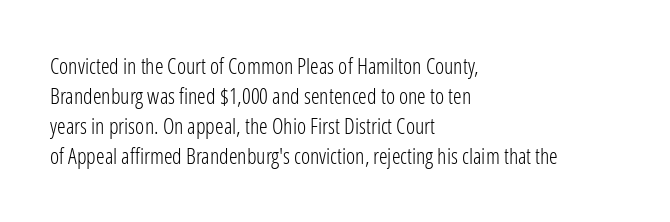
The image shows 22 px text type, upright; set left-aligned, normal line spacing (1.37x), normal letter spacing, not underlined.
